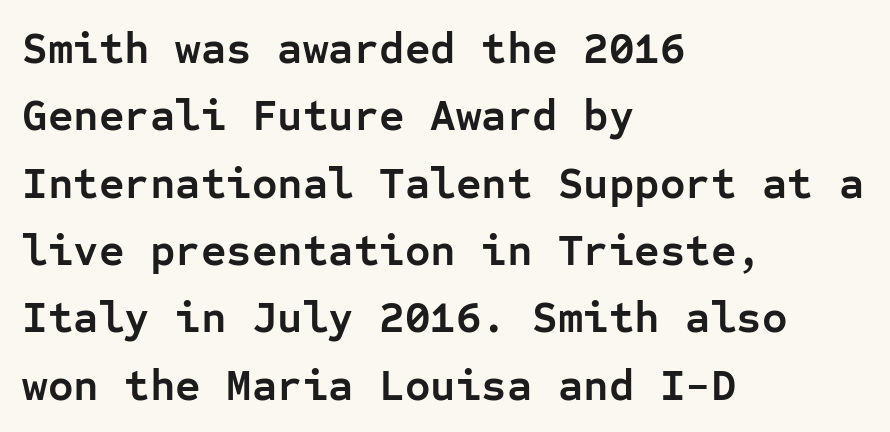
Compared with an ordinary text face, these strokes are far heavier — a full bold. Reading down the column, the eye jumps a familiar distance to each next line. If you drew a ruler down the left edge, every line would touch it. It's the straight-up-and-down kind of type. A clean baseline with only descenders dipping below it. The horizontal fit of the characters is conventional and even.
